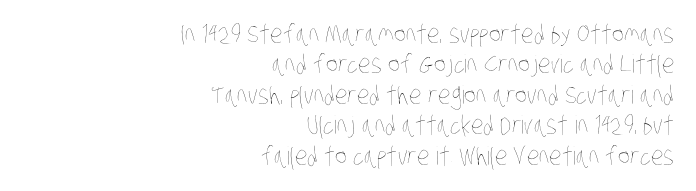
{"bold": "no", "underline": "no", "align": "right", "line_spacing_ratio": 1.22, "letter_spacing": "normal", "letter_spacing_em": 0.0, "glyph_px": 25}
